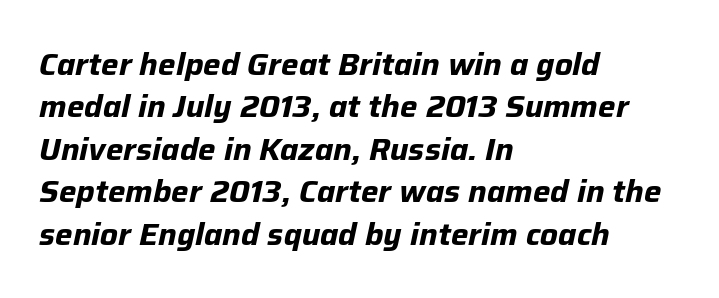
The image shows 31 px bold type, italic (leaning right); set left-aligned, normal line spacing (1.37x), normal letter spacing, not underlined; low stroke contrast and a medium x-height.
